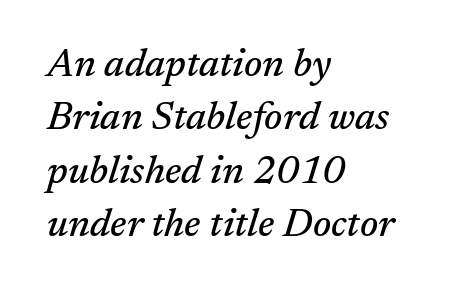
{"serif": "yes", "italic": "yes", "lean": "right", "slant_degrees": 17, "width": "normal", "stroke_contrast": "medium", "x_height": "medium", "monospaced": "no", "underline": "no", "align": "left", "line_spacing": "normal", "line_spacing_ratio": 1.37, "letter_spacing": "normal", "letter_spacing_em": 0.0, "glyph_px": 39}
